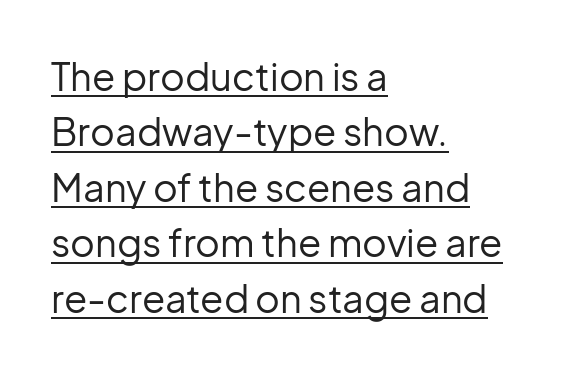
The image shows 38 px regular-weight sans-serif type, upright; set left-aligned, normal line spacing (1.46x), normal letter spacing, underlined; low stroke contrast and a medium x-height.
